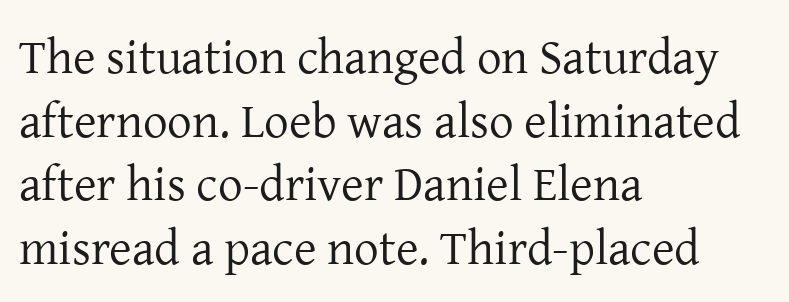
Just letters on the line, the space beneath them empty. The face used here is proportionally spaced, like ordinary book or web type. A roman cut, with each character standing at attention. The letters look calm and open, with moderate or lighter stems. The line-height multiplier appears to be the usual default.
